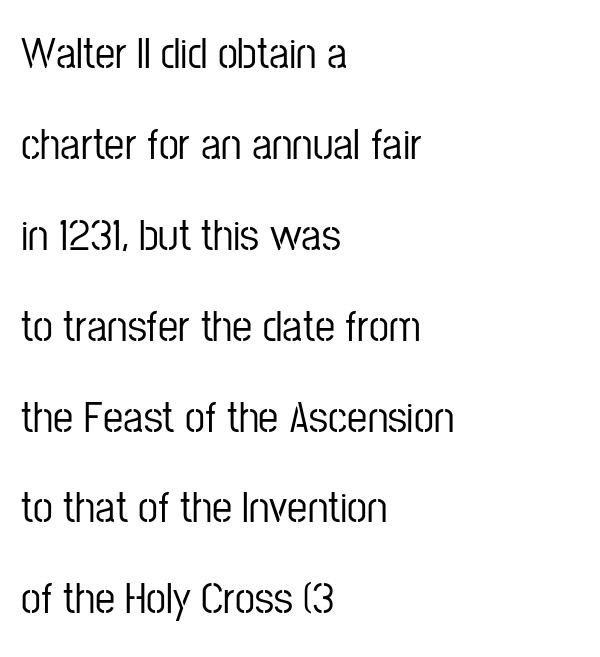
Q: Is the text italic (slanted)? A: No, it is upright.
Q: Is the typeface a serif or a sans-serif typeface? A: Sans-serif.
Q: Is the text underlined? A: No.
Q: How is the paragraph aligned? A: Left-aligned.
Q: Is the spacing between letters normal or unusually wide? A: Normal.
Q: Is the spacing between lines tight, normal or loose? A: Loose.
Q: Width (condensed, normal, or wide)? A: Condensed.
Q: Stroke contrast? A: Low.
Q: x-height? A: Medium.
Q: Monospaced? A: No.
